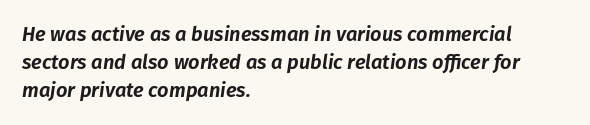
The image shows 20 px text type, italic (leaning right); set left-aligned, normal line spacing (1.4x), normal letter spacing, not underlined.
